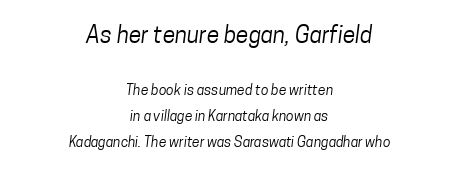
{"bold": "no", "underline": "no", "align": "center", "line_spacing_ratio": 1.85, "letter_spacing": "normal", "letter_spacing_em": 0.0, "larger_block": "first", "size_ratio": 1.64, "glyph_px": 23}
